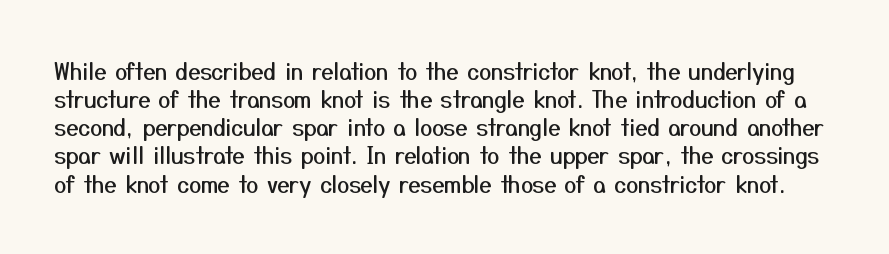
Q: Is the text italic (slanted)? A: No, it is upright.
Q: Is the text underlined? A: No.
Q: Is the spacing between letters normal or unusually wide? A: Normal.
Q: Is the spacing between lines tight, normal or loose? A: Normal.
